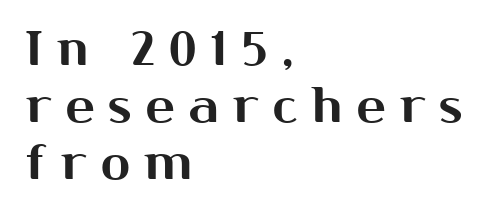
{"serif": "no", "italic": "no", "width": "normal", "stroke_contrast": "medium", "x_height": "medium", "monospaced": "no", "underline": "no", "align": "left", "line_spacing_ratio": 1.19, "letter_spacing": "wide", "letter_spacing_em": 0.3, "glyph_px": 48}
